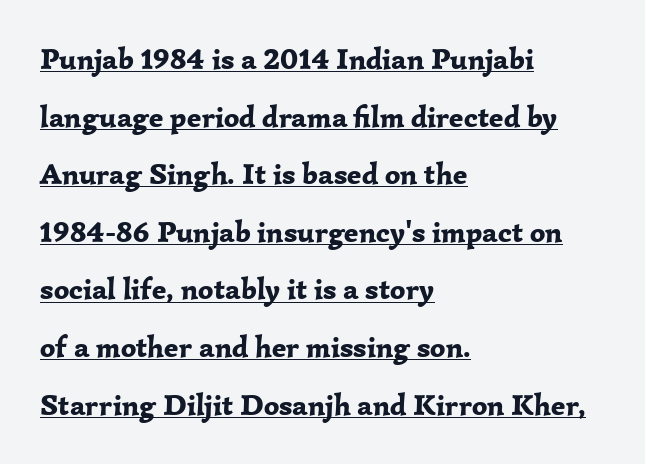
Q: Is the text bold? A: Yes.
Q: Is the text italic (slanted)? A: No, it is upright.
Q: Is the typeface a serif or a sans-serif typeface? A: Serif.
Q: Is the text underlined? A: Yes.
Q: How is the paragraph aligned? A: Left-aligned.
Q: Is the spacing between letters normal or unusually wide? A: Normal.
Q: Is the spacing between lines tight, normal or loose? A: Loose.
Q: Width (condensed, normal, or wide)? A: Normal.
Q: Stroke contrast? A: Low.
Q: x-height? A: Medium.
Q: Monospaced? A: No.
